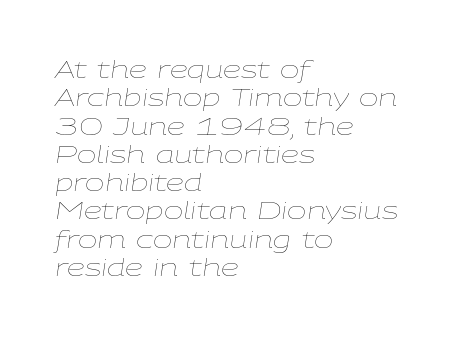
{"italic": "yes", "lean": "right", "slant_degrees": 9, "bold": "no", "underline": "no", "align": "left", "line_spacing_ratio": 1.23, "letter_spacing": "normal", "letter_spacing_em": 0.0, "glyph_px": 23}
